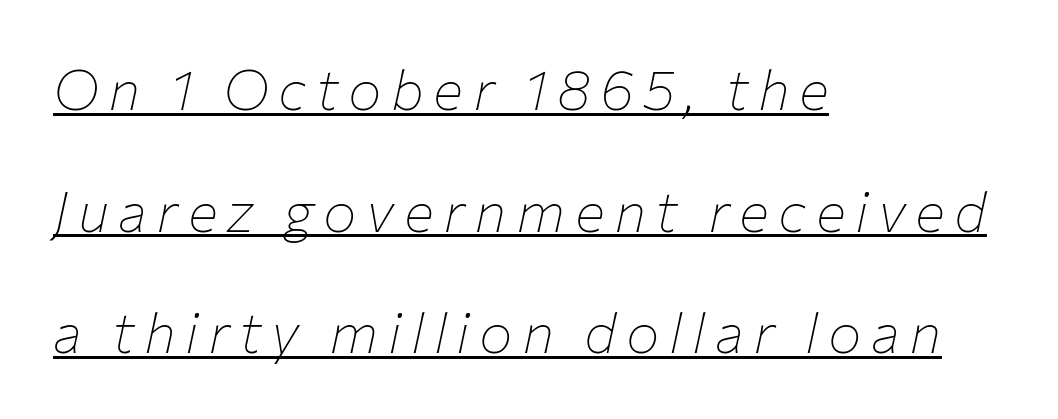
Q: Is the text bold? A: No.
Q: Is the text italic (slanted)? A: Yes, it leans right by about 12 degrees.
Q: Is the text underlined? A: Yes.
Q: How is the paragraph aligned? A: Left-aligned.
Q: Is the spacing between lines tight, normal or loose? A: Loose.
Q: Width (condensed, normal, or wide)? A: Normal.
Q: Stroke contrast? A: Low.
Q: x-height? A: Medium.
Q: Monospaced? A: No.
